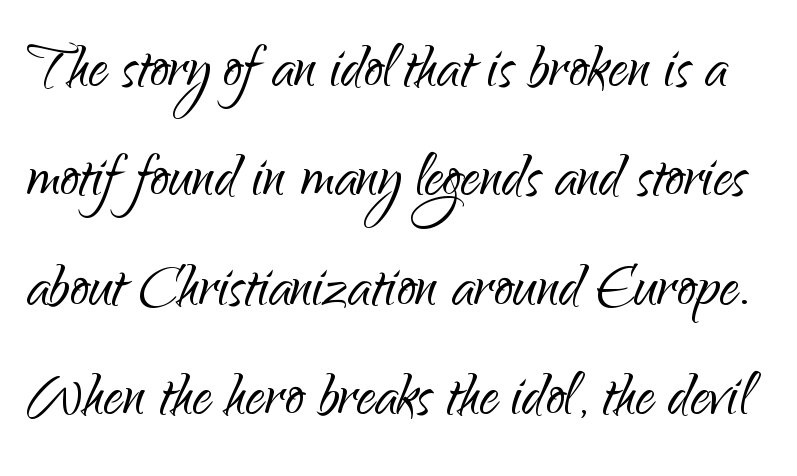
The image shows 76 px light sans-serif type; set normal line spacing (1.44x), normal letter spacing, not underlined; low stroke contrast and a small x-height.
